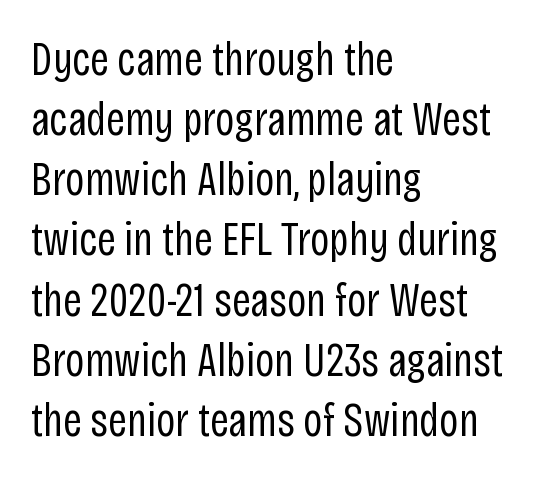
The letterforms sit shoulder to shoulder at normal distance. A quiet, ordinary-to-light weight characterises the typeface. This sample has the flowing, uneven cadence of proportional lettering. Italic? Not at all — the glyphs are vertical. The rendering anchors every line to the left-hand side. The font family rendered here belongs to the sans-serif group.
